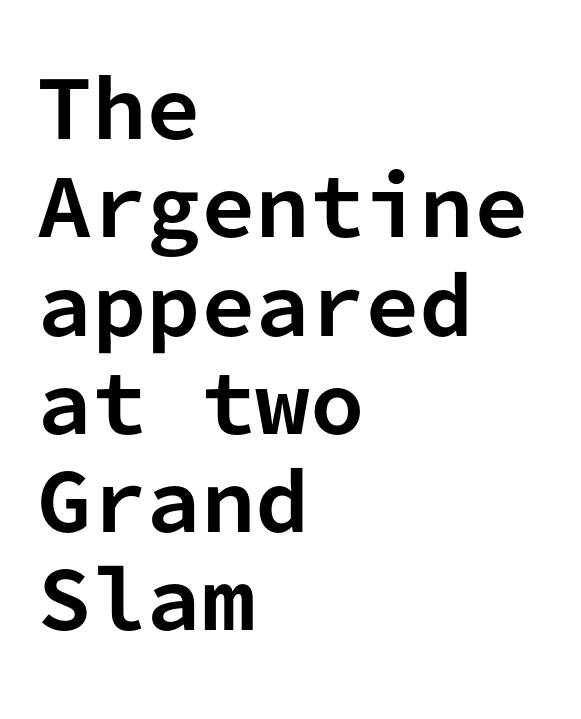
The image shows 78 px bold sans-serif type, upright, monospaced; set left-aligned, normal line spacing (1.26x), normal letter spacing, not underlined; low stroke contrast and a medium x-height.
